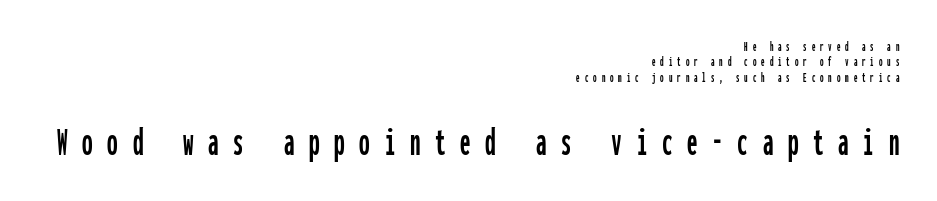
Which of the two is more prominent by size? The second, at the bottom. Italic? Not at all — the glyphs are vertical. The passage shown is typeset with a sans-serif family. You could only call the tracking loose — the letters float apart. The passage shown is not underscored anywhere. Cramped leading.
